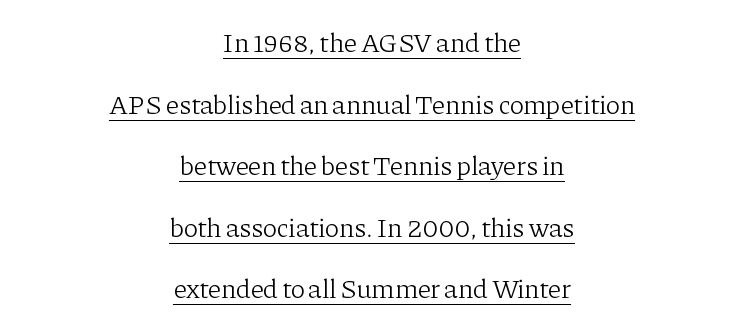
{"italic": "no", "bold": "no", "underline": "yes", "align": "center", "line_spacing": "loose", "line_spacing_ratio": 2.28, "letter_spacing": "normal", "letter_spacing_em": 0.0, "glyph_px": 27}
